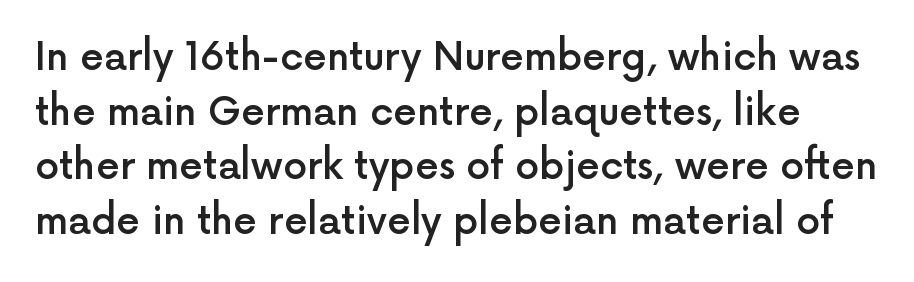
{"serif": "no", "italic": "no", "bold": "semi", "weight": "semibold", "width": "normal", "x_height": "medium", "monospaced": "no", "underline": "no", "line_spacing": "normal", "line_spacing_ratio": 1.44, "letter_spacing": "normal", "letter_spacing_em": 0.0, "glyph_px": 38}
